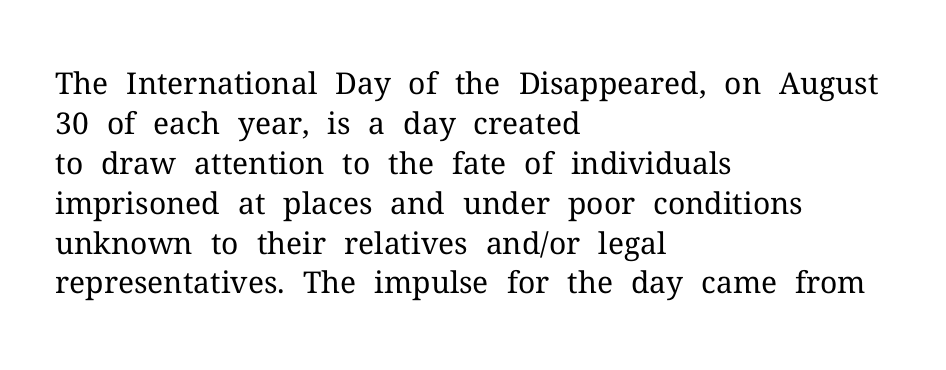
The image shows 30 px regular-weight serif type, upright; set left-aligned, normal line spacing (1.33x), normal letter spacing, not underlined; medium stroke contrast and a medium x-height.
